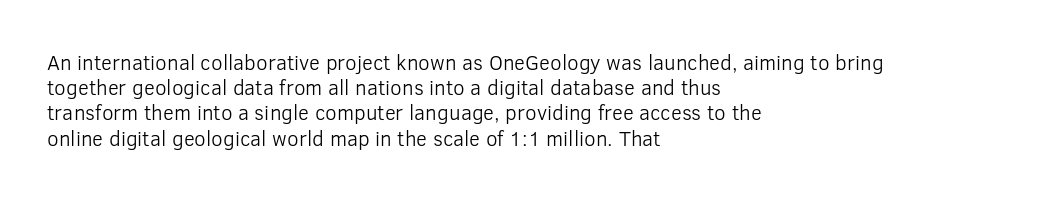
The letterforms sit shoulder to shoulder at normal distance. Typeset ragged right — the left edge is the straight one. The lettering holds an erect, upright posture throughout. Vertical stems look standard width or narrower in stroke. Beneath every word, the page is bare.
